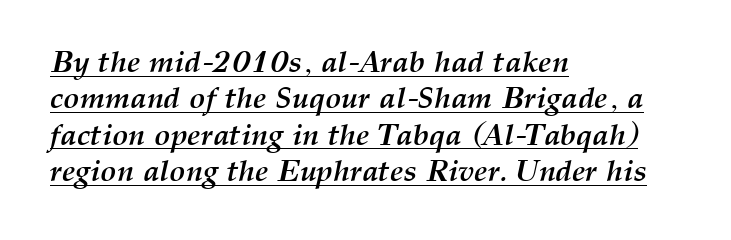
{"italic": "yes", "lean": "right", "slant_degrees": 12, "bold": "yes", "weight": "semibold", "width": "normal", "stroke_contrast": "medium", "x_height": "medium", "monospaced": "no", "underline": "yes", "align": "left", "line_spacing_ratio": 1.21, "letter_spacing": "normal", "letter_spacing_em": 0.0, "glyph_px": 30}
